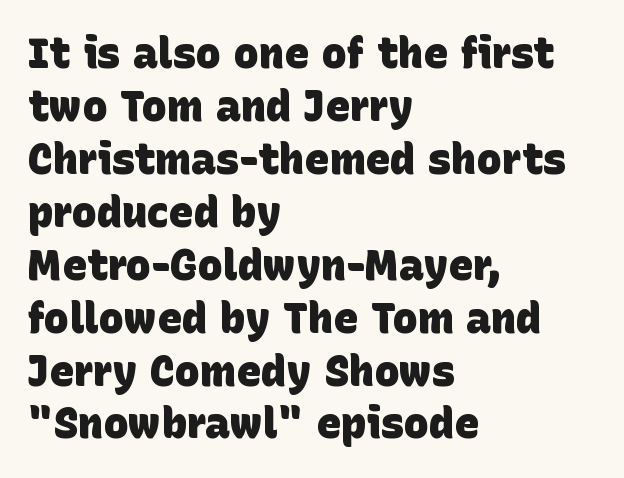
The image shows 42 px heavy sans-serif type; set left-aligned, normal line spacing (1.26x), normal letter spacing, not underlined; low stroke contrast and a large x-height.
